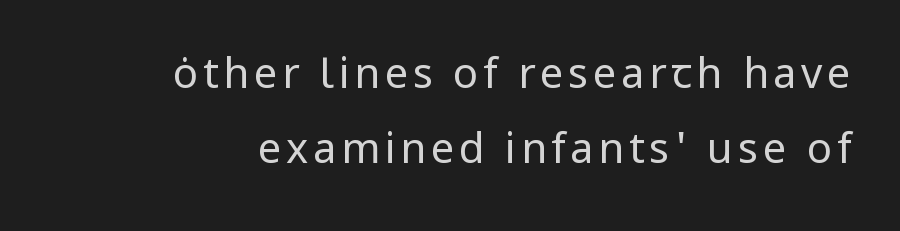
Q: Is the text bold? A: No.
Q: Is the text italic (slanted)? A: No, it is upright.
Q: Is the typeface a serif or a sans-serif typeface? A: Sans-serif.
Q: Is the text underlined? A: No.
Q: How is the paragraph aligned? A: Right-aligned.
Q: Width (condensed, normal, or wide)? A: Normal.
Q: Stroke contrast? A: Low.
Q: x-height? A: Medium.
Q: Monospaced? A: No.
